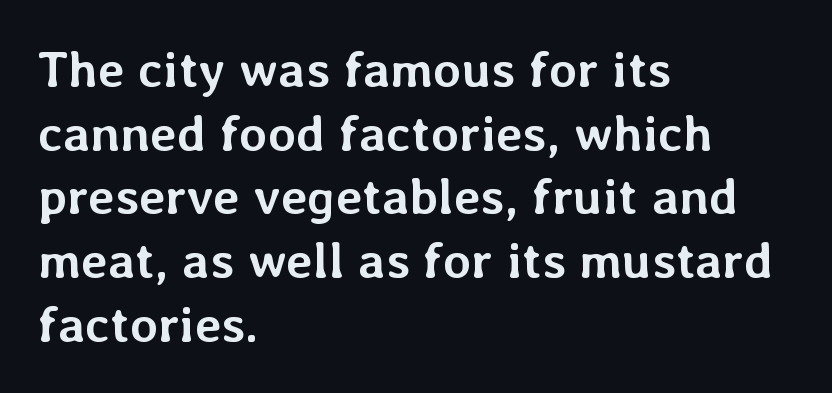
Q: Is the text bold? A: Yes.
Q: Is the text italic (slanted)? A: No, it is upright.
Q: Is the text underlined? A: No.
Q: How is the paragraph aligned? A: Left-aligned.
Q: Is the spacing between letters normal or unusually wide? A: Normal.
Q: Is the spacing between lines tight, normal or loose? A: Normal.
Q: Width (condensed, normal, or wide)? A: Normal.
Q: Stroke contrast? A: Low.
Q: x-height? A: Medium.
Q: Monospaced? A: No.
